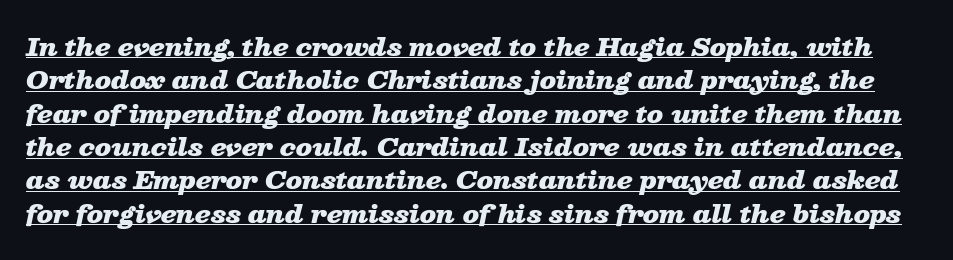
The space between consecutive lines is moderate. Compared with undecorated copy, this sample adds a rule below the words. Quick note: italic. No extra tracking has been applied to these lines.
